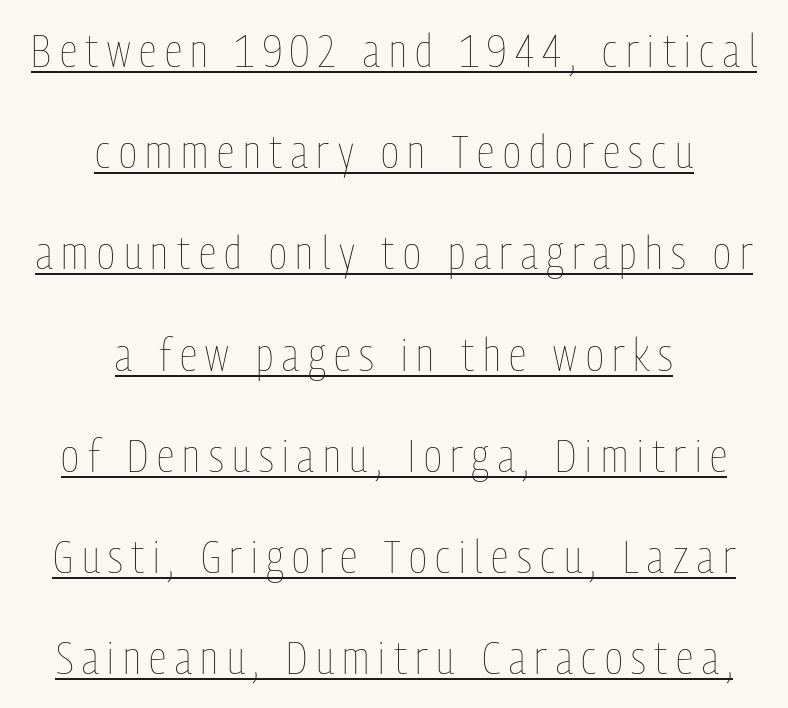
Q: Is the text bold? A: No.
Q: Is the text italic (slanted)? A: No, it is upright.
Q: Is the text underlined? A: Yes.
Q: How is the paragraph aligned? A: Centered.
Q: Is the spacing between lines tight, normal or loose? A: Loose.
Q: Width (condensed, normal, or wide)? A: Condensed.
Q: Stroke contrast? A: Low.
Q: x-height? A: Medium.
Q: Monospaced? A: No.
